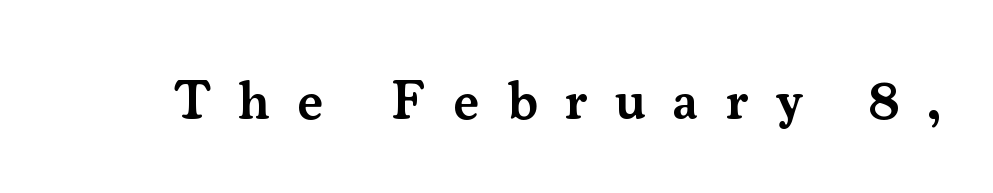
Is the type bold? Partly — it's a semibold, heavier than regular but not fully bold. You could not count columns in this text — the font is proportionally spaced. Notice how the stems are strictly vertical — no italics here. This rendering employs a face with finishing strokes, i.e., a serif. Anything drawn beneath the words? Only blank space.
